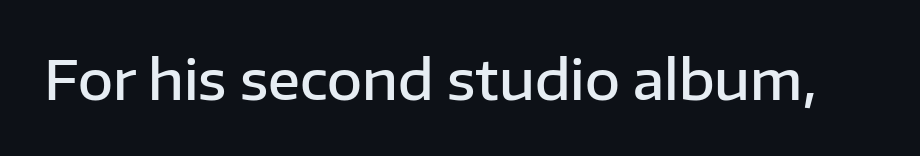
Q: Is the text bold? A: Semi-bold.
Q: Is the text italic (slanted)? A: No, it is upright.
Q: Is the typeface a serif or a sans-serif typeface? A: Sans-serif.
Q: Is the text underlined? A: No.
Q: Is the spacing between letters normal or unusually wide? A: Normal.
Q: Width (condensed, normal, or wide)? A: Normal.
Q: Stroke contrast? A: Low.
Q: x-height? A: Medium.
Q: Monospaced? A: No.
